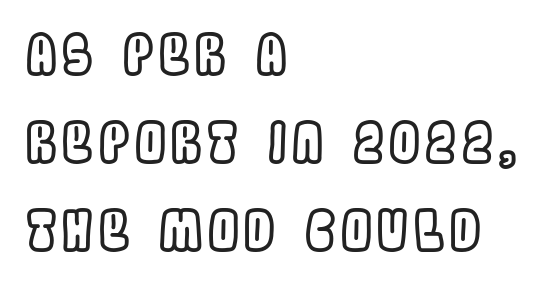
Q: Is the text italic (slanted)? A: No, it is upright.
Q: Is the text underlined? A: No.
Q: How is the paragraph aligned? A: Left-aligned.
Q: Is the spacing between lines tight, normal or loose? A: Normal.
Q: Width (condensed, normal, or wide)? A: Condensed.
Q: x-height? A: Large.
Q: Monospaced? A: No.
